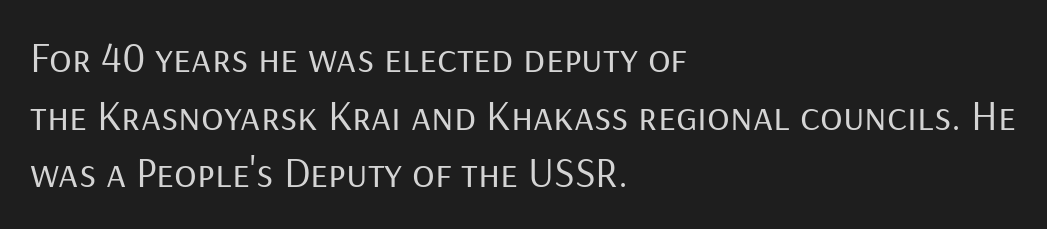
Q: Is the text bold? A: No.
Q: Is the text italic (slanted)? A: No, it is upright.
Q: Is the typeface a serif or a sans-serif typeface? A: Sans-serif.
Q: Is the text underlined? A: No.
Q: How is the paragraph aligned? A: Left-aligned.
Q: Is the spacing between letters normal or unusually wide? A: Normal.
Q: Is the spacing between lines tight, normal or loose? A: Normal.
Q: Width (condensed, normal, or wide)? A: Normal.
Q: Stroke contrast? A: Low.
Q: x-height? A: Medium.
Q: Monospaced? A: No.
